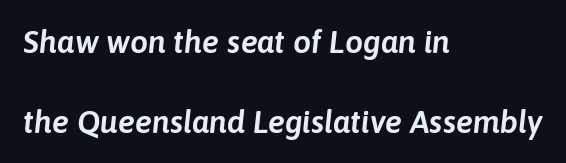
Q: Is the text italic (slanted)? A: Yes, it leans right by about 6 degrees.
Q: Is the text underlined? A: No.
Q: How is the paragraph aligned? A: Left-aligned.
Q: Is the spacing between letters normal or unusually wide? A: Normal.
Q: Is the spacing between lines tight, normal or loose? A: Loose.
Q: Width (condensed, normal, or wide)? A: Normal.
Q: Stroke contrast? A: Low.
Q: x-height? A: Medium.
Q: Monospaced? A: No.
